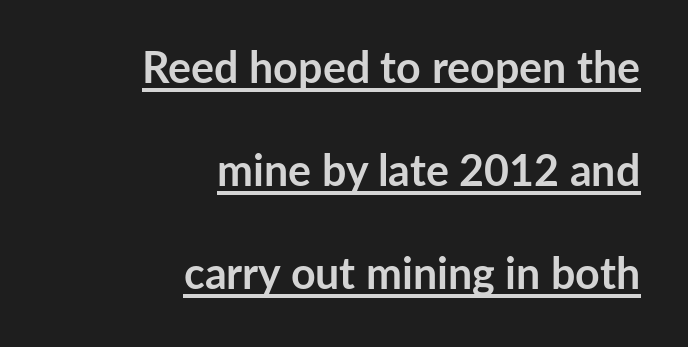
The image shows 43 px semibold sans-serif type, upright; set right-aligned, loose line spacing (2.4x), normal letter spacing, underlined; low stroke contrast and a medium x-height.
